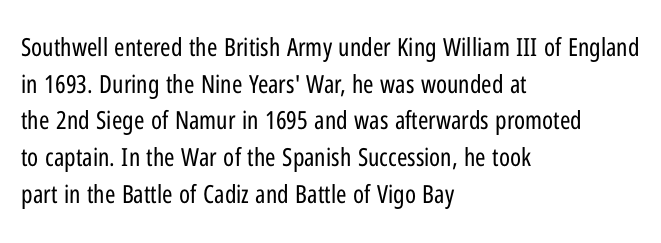
Weight: in the light-to-regular range. In CSS terms this would be text-align: left. The letters stand straight up with perfectly vertical stems. Each new line begins a customary step beneath the previous one. Characters follow at the spacing the type designer built in.
